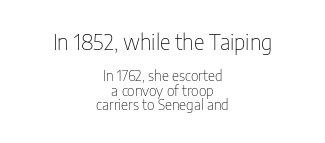
{"italic": "no", "bold": "no", "underline": "no", "align": "center", "line_spacing": "tight", "line_spacing_ratio": 1.03, "letter_spacing": "normal", "letter_spacing_em": 0.0, "larger_block": "first", "size_ratio": 1.5, "glyph_px": 21}
